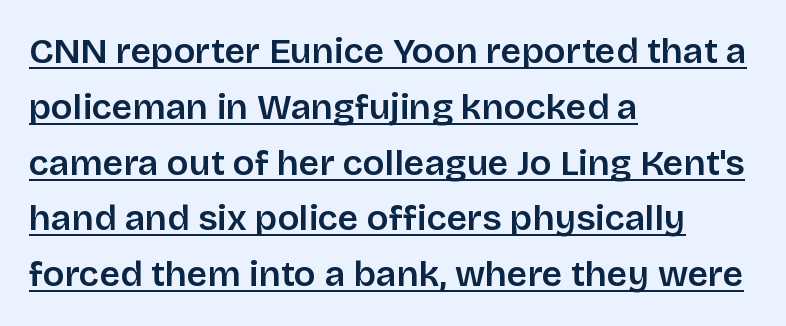
The rendering keeps characters at their native spacing. Reading down the block, your eye returns to a fixed left position each line. Examine the stroke ends and you'll find no serifs. The type sits square on the baseline with zero lean. Decoration check: the copy is underlined.
